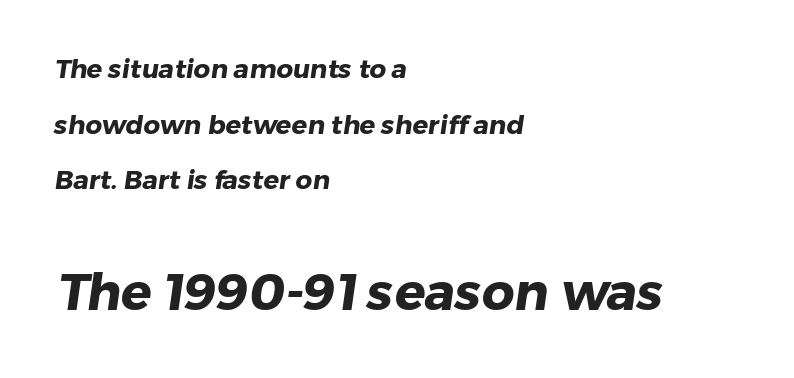
The image shows 51 px heavy sans-serif type; set left-aligned, loose line spacing (2.14x), normal letter spacing, not underlined; the second (bottom) block is 1.96x larger; low stroke contrast and a medium x-height.
